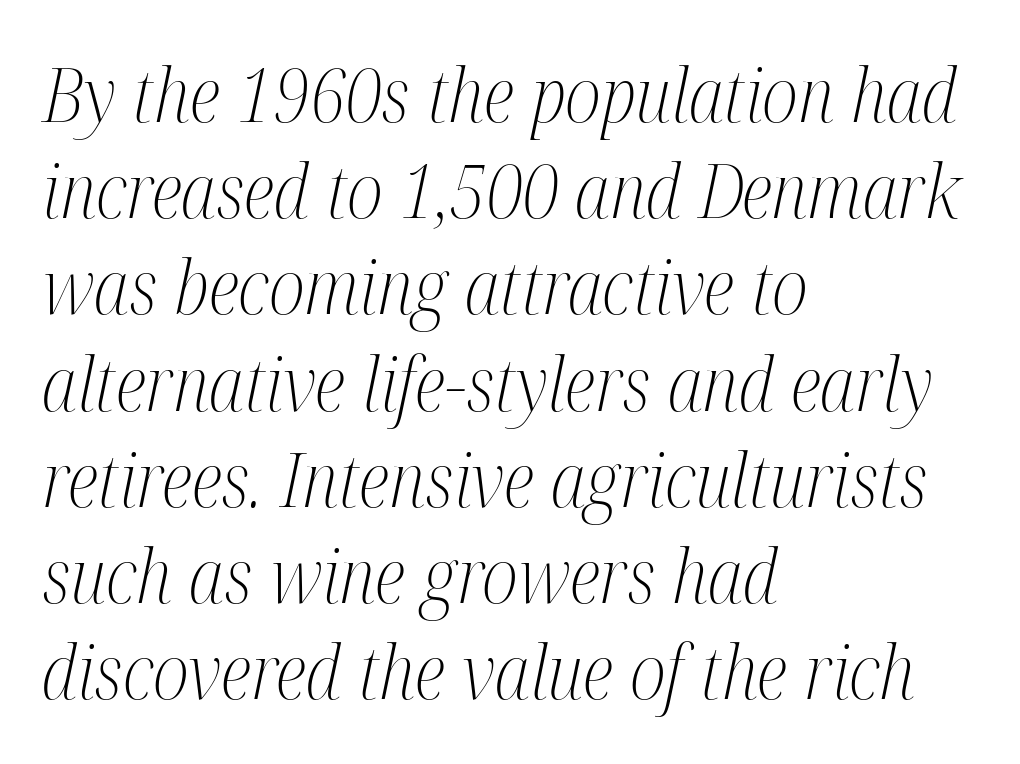
The image shows 74 px light, condensed serif type, italic (leaning right); set left-aligned, normal line spacing (1.3x), normal letter spacing, not underlined; medium stroke contrast and a medium x-height.
